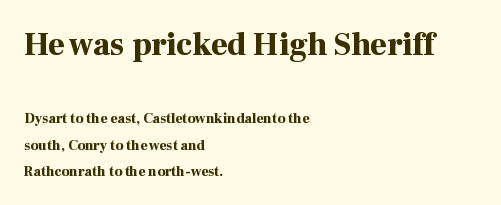
These words are printed bold, with thick strokes throughout. Visually, the top section dominates because its glyphs are scaled up. The rendering uses natural spacing where letterforms have individual widths. No italicization has been applied; the sample stays upright. The horizontal fit of the characters is conventional and even. The letters carry serifs — small finishing strokes at the ends of their stems.
